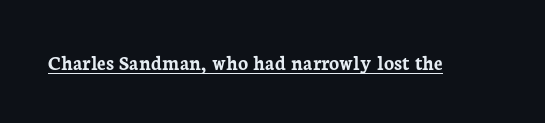
The image shows 21 px bold type, upright; set normal letter spacing, underlined.
